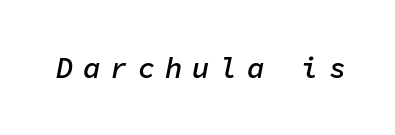
The image shows 29 px semibold type, italic (leaning right), monospaced; set unusually wide letter spacing (+0.34 em), not underlined; low stroke contrast and a medium x-height.
